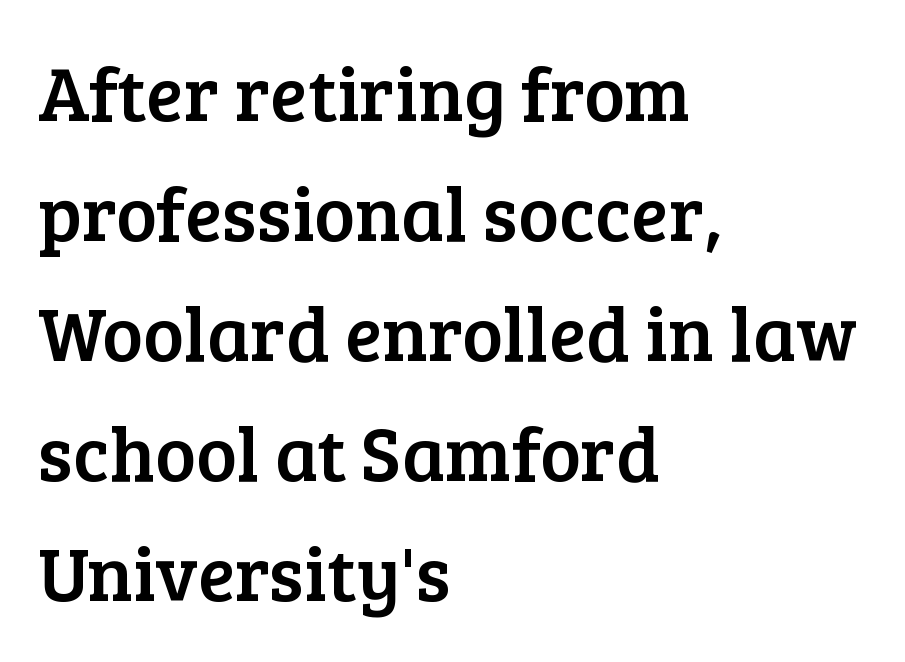
Default kerning and tracking; the words read as compact shapes. A serif font was chosen for this passage. The space between consecutive lines is moderate. A clean baseline with only descenders dipping below it.
